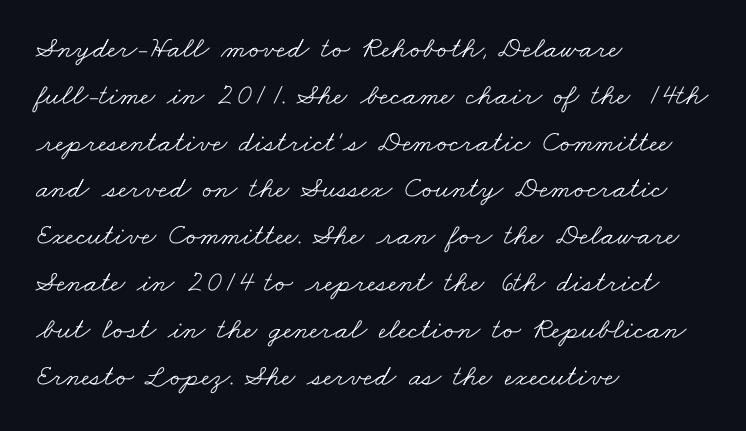
Vertically, the passage feels balanced, rows spaced as you'd expect. Check where the strokes stop: tiny serifs finish them off. The specimen omits any rule beneath the text block's lines. This reads as an unemphasized weight, regular at the heaviest. Line starts are locked; line ends wander. The type is set solid horizontally, with unmodified tracking.
